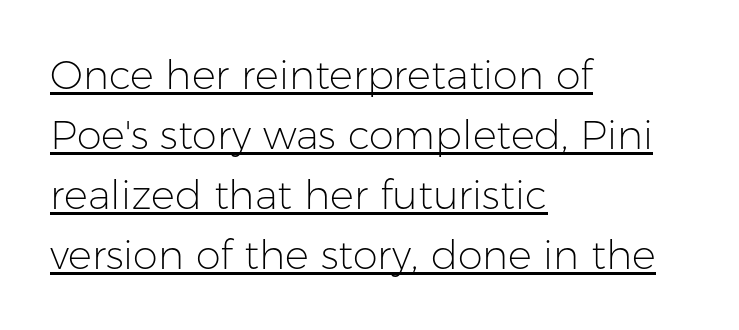
{"serif": "no", "italic": "no", "bold": "no", "weight": "light", "width": "normal", "stroke_contrast": "low", "x_height": "medium", "monospaced": "no", "underline": "yes", "align": "left", "line_spacing": "normal", "line_spacing_ratio": 1.5, "letter_spacing": "normal", "letter_spacing_em": 0.0, "glyph_px": 40}
